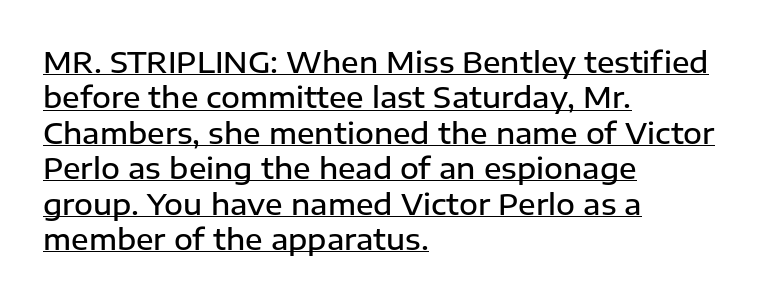
Q: Is the text bold? A: Semi-bold.
Q: Is the text italic (slanted)? A: No, it is upright.
Q: Is the typeface a serif or a sans-serif typeface? A: Sans-serif.
Q: Is the text underlined? A: Yes.
Q: How is the paragraph aligned? A: Left-aligned.
Q: Is the spacing between letters normal or unusually wide? A: Normal.
Q: Width (condensed, normal, or wide)? A: Normal.
Q: Stroke contrast? A: Low.
Q: x-height? A: Medium.
Q: Monospaced? A: No.
